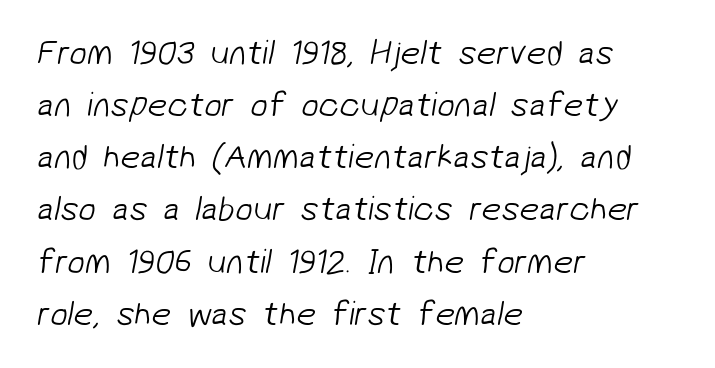
{"serif": "no", "bold": "no", "weight": "light", "width": "normal", "stroke_contrast": "low", "x_height": "medium", "monospaced": "no", "underline": "no", "align": "left", "line_spacing": "normal", "line_spacing_ratio": 1.49, "letter_spacing": "normal", "letter_spacing_em": 0.0, "glyph_px": 35}
